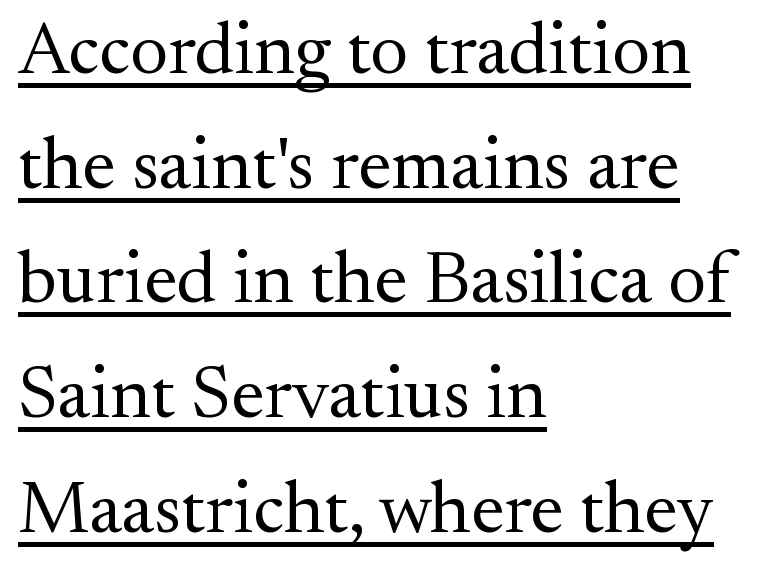
These lines stack with their left ends in a neat column. No extra ink here — the face is not bold. The letters stand upright; this is a roman face. Proportional: the letters do not fall into vertical columns.
